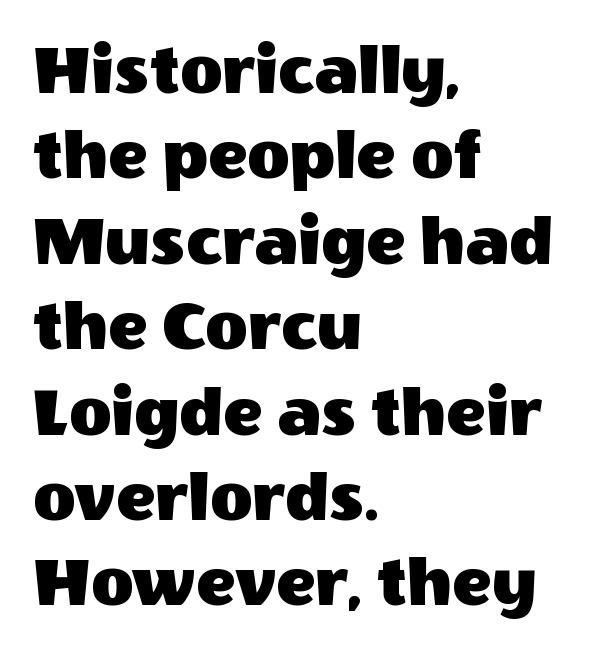
{"serif": "no", "italic": "no", "width": "normal", "x_height": "large", "monospaced": "no", "underline": "no", "align": "left", "line_spacing_ratio": 1.17, "letter_spacing": "normal", "letter_spacing_em": 0.0, "glyph_px": 73}
